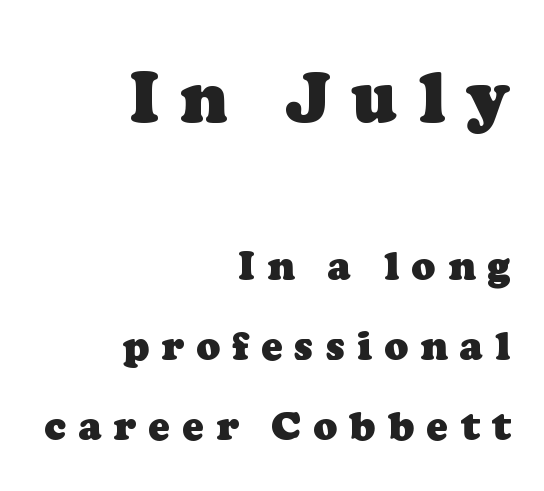
The image shows 70 px heavy serif type; set right-aligned, loose line spacing (2.0x), unusually wide letter spacing (+0.3 em), not underlined; the first (top) block is 1.75x larger; low stroke contrast and a medium x-height.
